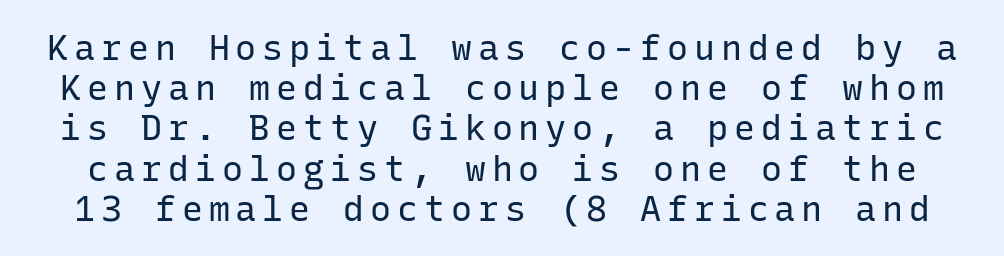
The axis of the letterforms is exactly vertical. A typesetter would call this monospace, since all characters share one set width. The letters look calm and open, with moderate or lighter stems. In terms of letterform style, serifs are entirely absent.
